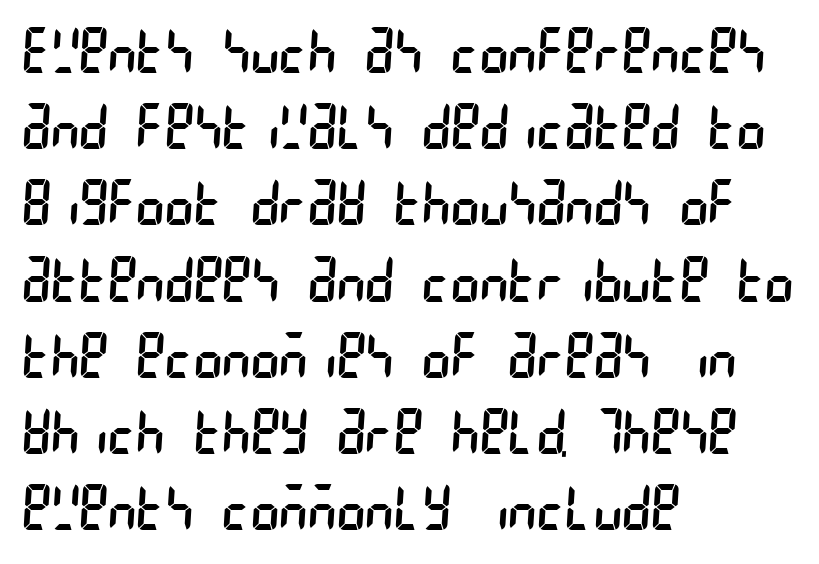
{"serif": "no", "bold": "no", "weight": "regular", "width": "condensed", "stroke_contrast": "low", "x_height": "large", "underline": "no", "align": "left", "line_spacing": "normal", "line_spacing_ratio": 1.25, "letter_spacing": "normal", "letter_spacing_em": 0.0, "glyph_px": 61}
